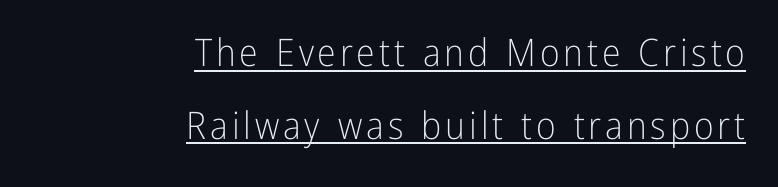
The image shows 38 px light, condensed sans-serif type, upright; set right-aligned, loose line spacing (1.91x), underlined; low stroke contrast and a medium x-height.
